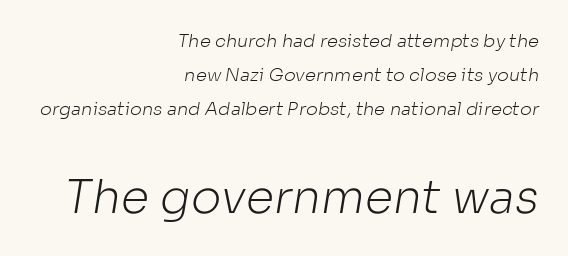
Q: Is the text bold? A: No.
Q: Is the typeface a serif or a sans-serif typeface? A: Sans-serif.
Q: Is the text underlined? A: No.
Q: How is the paragraph aligned? A: Right-aligned.
Q: Is the spacing between letters normal or unusually wide? A: Normal.
Q: Which block of text is set in a larger size, the first (top) or the second (bottom)? A: The second (bottom) one.
Q: Width (condensed, normal, or wide)? A: Normal.
Q: Stroke contrast? A: Low.
Q: x-height? A: Medium.
Q: Monospaced? A: No.
